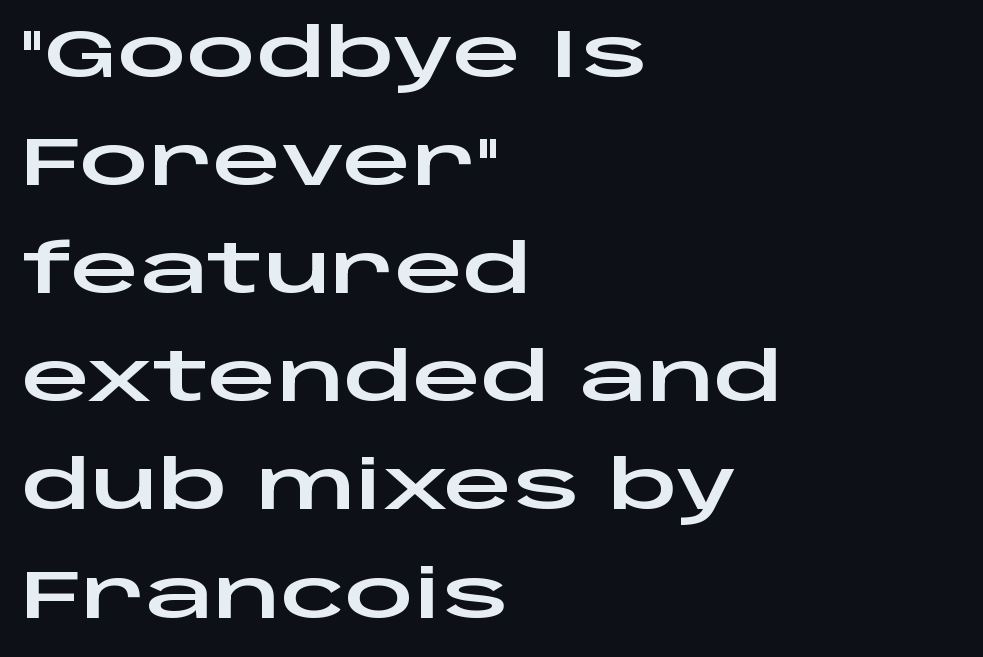
{"serif": "no", "italic": "no", "width": "wide", "stroke_contrast": "low", "x_height": "large", "monospaced": "no", "underline": "no", "align": "left", "line_spacing": "normal", "line_spacing_ratio": 1.59, "letter_spacing": "normal", "letter_spacing_em": 0.0, "glyph_px": 68}
